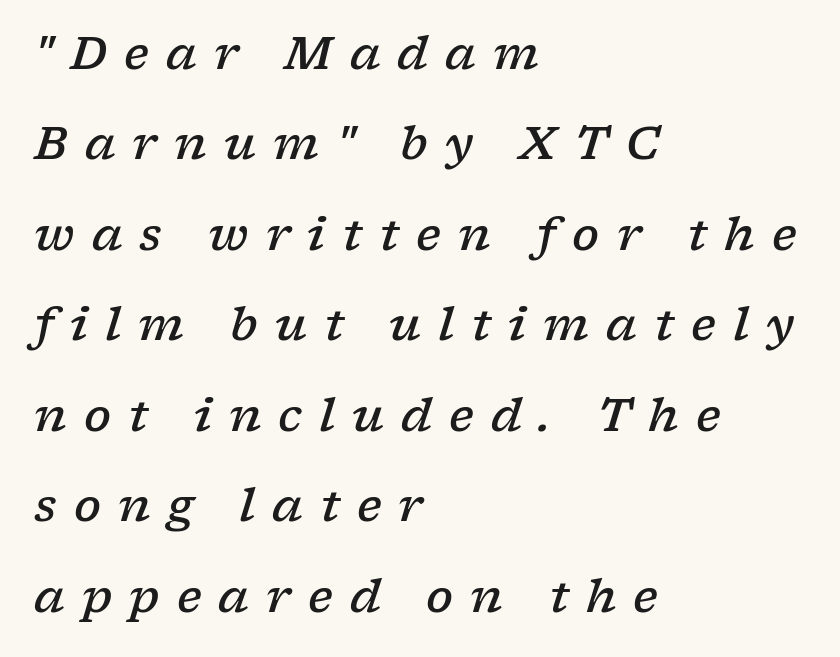
Q: Is the text bold? A: Semi-bold.
Q: Is the text italic (slanted)? A: Yes, it leans right by about 17 degrees.
Q: Is the typeface a serif or a sans-serif typeface? A: Serif.
Q: Is the text underlined? A: No.
Q: How is the paragraph aligned? A: Left-aligned.
Q: Is the spacing between letters normal or unusually wide? A: Unusually wide.
Q: Is the spacing between lines tight, normal or loose? A: Loose.
Q: Width (condensed, normal, or wide)? A: Wide.
Q: Stroke contrast? A: Low.
Q: x-height? A: Medium.
Q: Monospaced? A: No.
